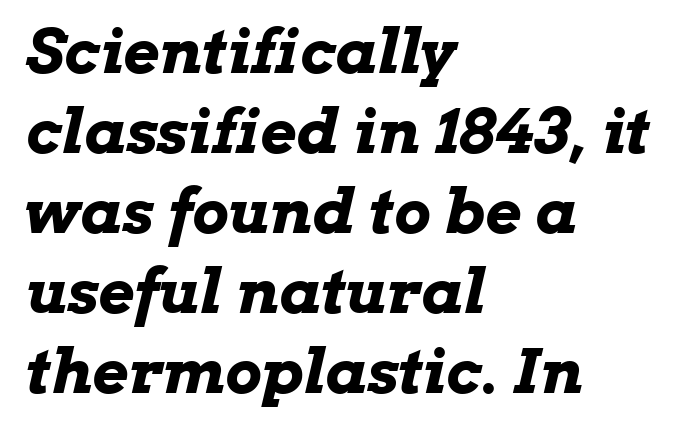
{"italic": "yes", "lean": "right", "slant_degrees": 13, "bold": "yes", "weight": "bold", "width": "wide", "stroke_contrast": "low", "x_height": "medium", "monospaced": "no", "underline": "no", "align": "left", "line_spacing": "normal", "line_spacing_ratio": 1.29, "letter_spacing": "normal", "letter_spacing_em": 0.0, "glyph_px": 62}
